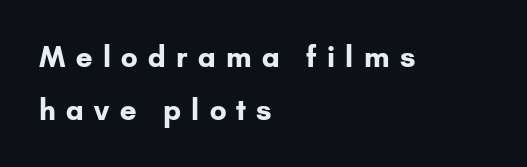
How are the letters spaced? Widely, with obvious added tracking. Do the letters lean? They stand straight. The paragraph shown leans on its left margin. Classification — sans serif.
